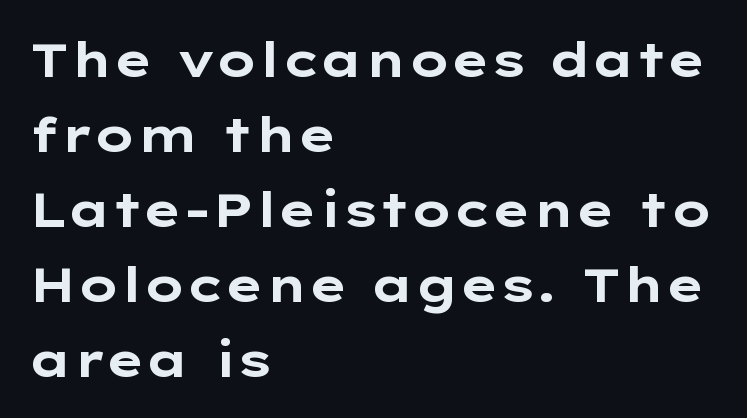
Q: Is the text bold? A: Yes.
Q: Is the text italic (slanted)? A: No, it is upright.
Q: Is the typeface a serif or a sans-serif typeface? A: Sans-serif.
Q: Is the text underlined? A: No.
Q: How is the paragraph aligned? A: Left-aligned.
Q: Is the spacing between letters normal or unusually wide? A: Normal.
Q: Is the spacing between lines tight, normal or loose? A: Normal.
Q: Width (condensed, normal, or wide)? A: Wide.
Q: Stroke contrast? A: Low.
Q: x-height? A: Medium.
Q: Monospaced? A: No.
